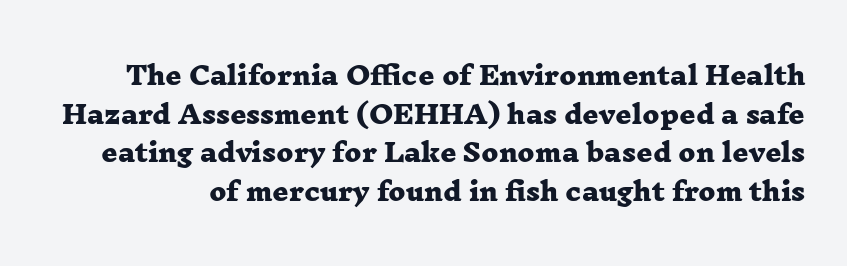
{"bold": "yes", "underline": "no", "line_spacing": "normal", "line_spacing_ratio": 1.55, "letter_spacing": "normal", "letter_spacing_em": 0.0, "glyph_px": 25}
